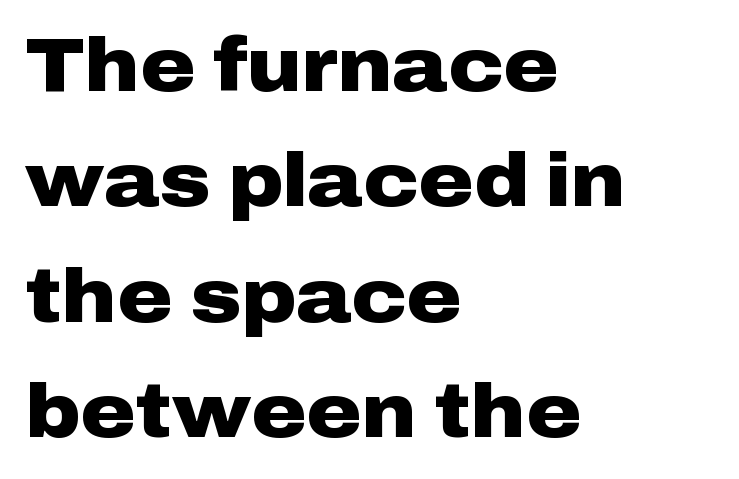
{"serif": "no", "italic": "no", "bold": "yes", "weight": "heavy", "width": "wide", "stroke_contrast": "low", "x_height": "medium", "monospaced": "no", "underline": "no", "align": "left", "line_spacing": "normal", "line_spacing_ratio": 1.54, "letter_spacing": "normal", "letter_spacing_em": 0.0, "glyph_px": 75}
